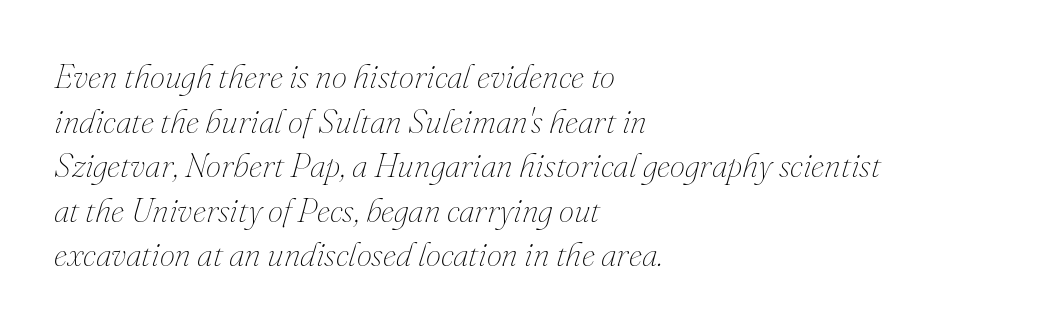
{"italic": "yes", "lean": "right", "slant_degrees": 16, "bold": "no", "weight": "thin", "width": "normal", "stroke_contrast": "medium", "x_height": "small", "monospaced": "no", "underline": "no", "align": "left", "line_spacing": "normal", "line_spacing_ratio": 1.31, "letter_spacing": "normal", "letter_spacing_em": 0.0, "glyph_px": 34}
